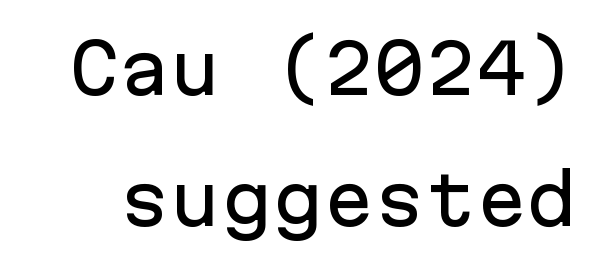
{"serif": "no", "italic": "no", "width": "normal", "stroke_contrast": "low", "x_height": "medium", "monospaced": "yes", "underline": "no", "line_spacing": "loose", "line_spacing_ratio": 1.93, "letter_spacing": "normal", "letter_spacing_em": 0.0, "glyph_px": 68}
